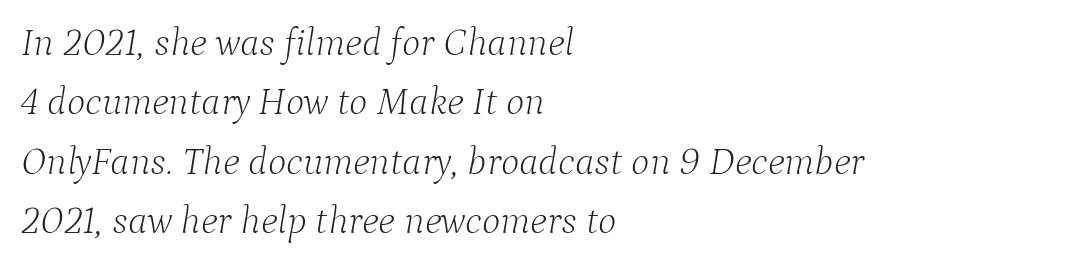
The image shows 39 px light serif type, italic (leaning right); set left-aligned, normal line spacing (1.52x), normal letter spacing, not underlined; low stroke contrast and a medium x-height.
